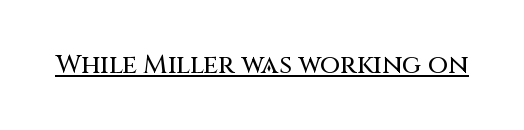
{"italic": "no", "underline": "yes", "letter_spacing": "normal", "letter_spacing_em": 0.0, "glyph_px": 26}
